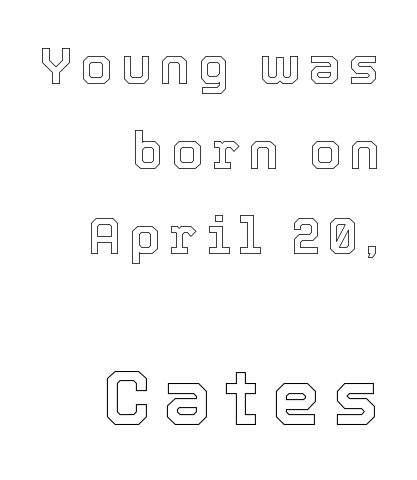
{"italic": "no", "width": "normal", "x_height": "medium", "monospaced": "no", "underline": "no", "align": "right", "line_spacing": "normal", "line_spacing_ratio": 1.67, "larger_block": "second", "size_ratio": 1.51, "glyph_px": 77}
